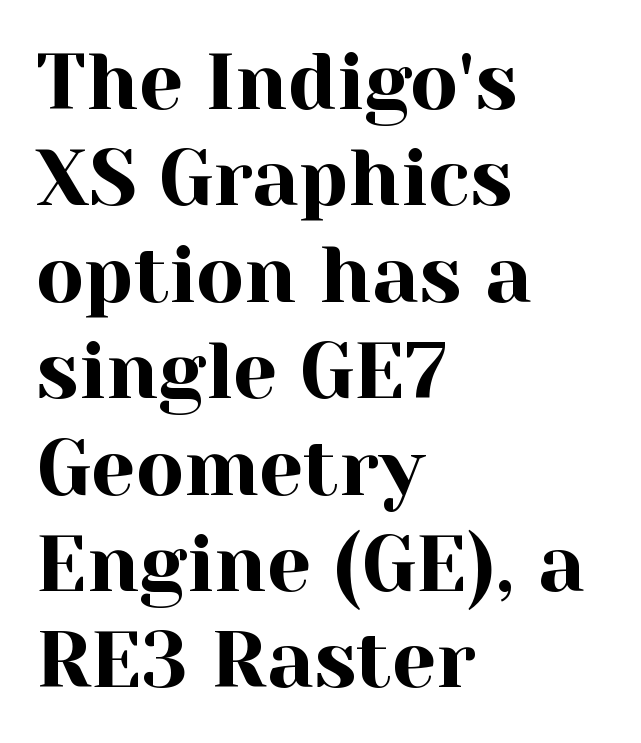
Q: Is the text italic (slanted)? A: No, it is upright.
Q: Is the typeface a serif or a sans-serif typeface? A: Serif.
Q: Is the text underlined? A: No.
Q: How is the paragraph aligned? A: Left-aligned.
Q: Is the spacing between letters normal or unusually wide? A: Normal.
Q: Width (condensed, normal, or wide)? A: Normal.
Q: x-height? A: Medium.
Q: Monospaced? A: No.
